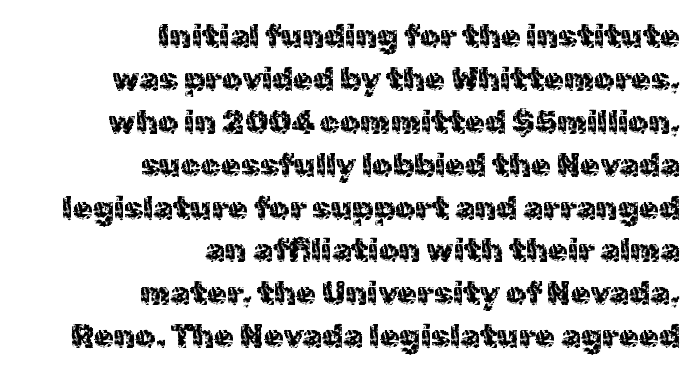
{"serif": "no", "italic": "no", "width": "normal", "x_height": "medium", "monospaced": "no", "underline": "no", "align": "right", "line_spacing": "normal", "line_spacing_ratio": 1.34, "letter_spacing": "normal", "letter_spacing_em": 0.0, "glyph_px": 32}
